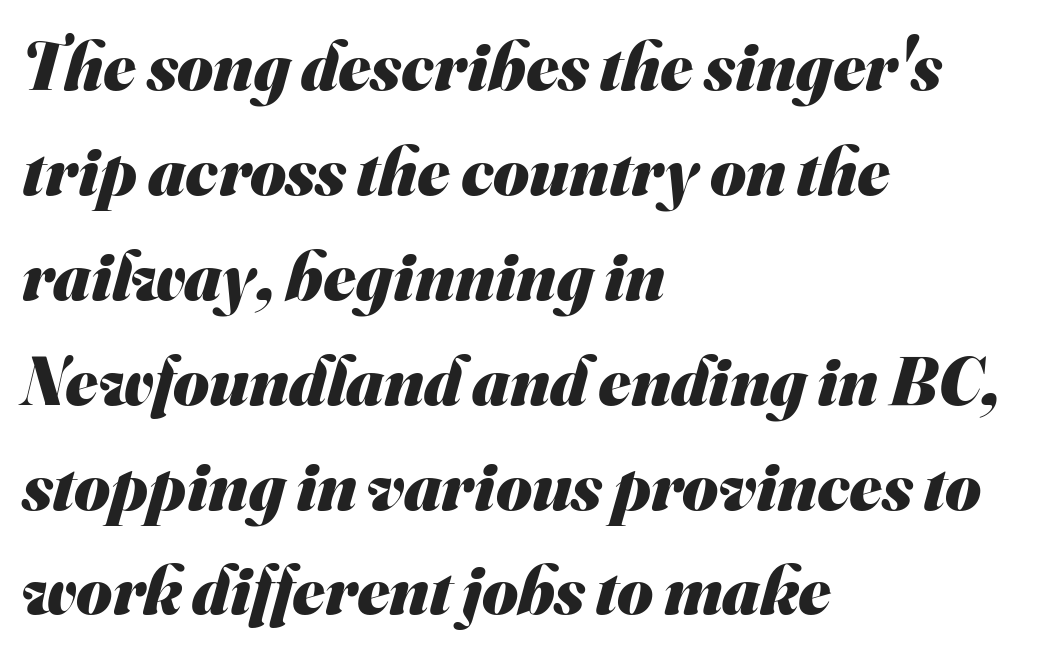
Q: Is the text bold? A: Yes.
Q: Is the typeface a serif or a sans-serif typeface? A: Sans-serif.
Q: Is the text underlined? A: No.
Q: How is the paragraph aligned? A: Left-aligned.
Q: Is the spacing between letters normal or unusually wide? A: Normal.
Q: Is the spacing between lines tight, normal or loose? A: Normal.
Q: Width (condensed, normal, or wide)? A: Normal.
Q: Stroke contrast? A: Medium.
Q: x-height? A: Small.
Q: Monospaced? A: No.
